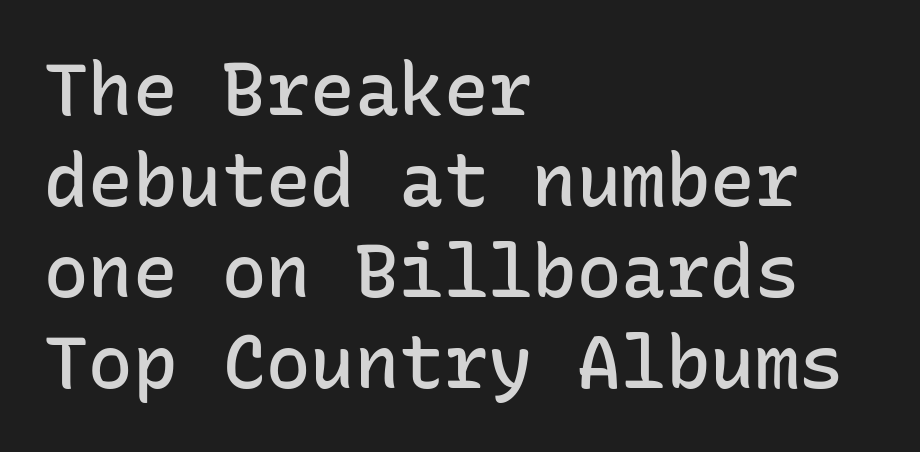
The image shows 74 px semibold sans-serif type, upright, monospaced; set left-aligned, line spacing 1.23x, normal letter spacing, not underlined; low stroke contrast and a medium x-height.
